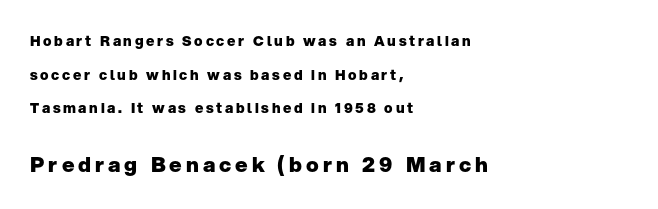
The image shows 21 px bold type, upright; set left-aligned, loose line spacing (2.4x), not underlined; the second (bottom) block is 1.5x larger.
